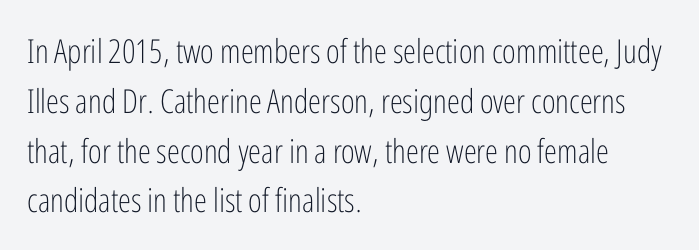
{"serif": "no", "italic": "no", "bold": "no", "weight": "light", "width": "condensed", "stroke_contrast": "low", "x_height": "medium", "monospaced": "no", "underline": "no", "align": "left", "line_spacing": "normal", "line_spacing_ratio": 1.51, "letter_spacing": "normal", "letter_spacing_em": 0.0, "glyph_px": 33}
